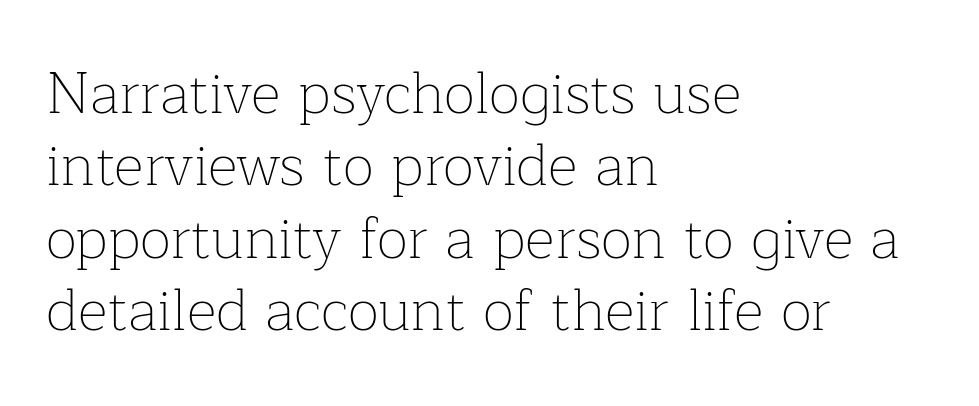
Observe the serifs anchoring each vertical stroke in this sample. Baseline-to-baseline distance is the conventional proportion of letter height. No extra ink here — the face is not bold. You could not count columns in this text — the font is proportionally spaced. Every stem runs plumb, perpendicular to the baseline.
